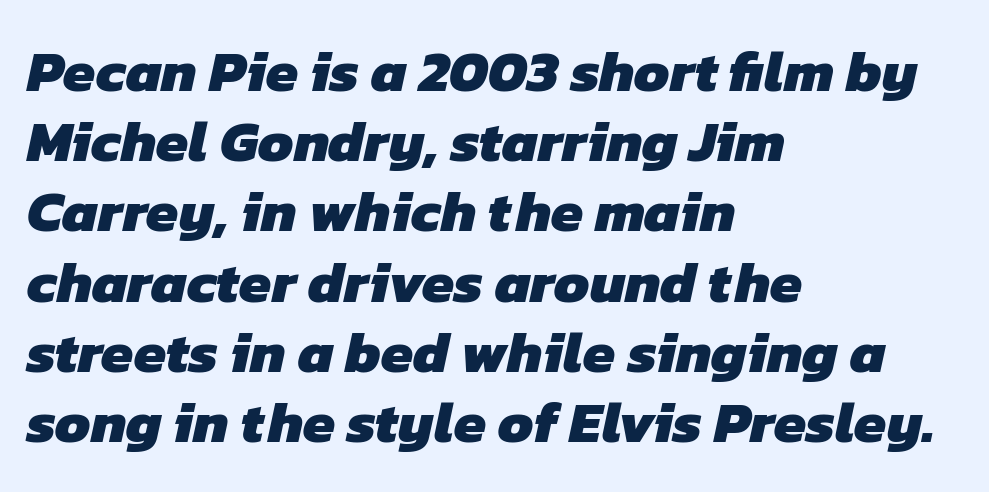
Each letter keeps its own natural width here, so spacing adapts to shape. Has an underline been added? It has not. Between one letter and the next there's only the usual sliver of space. No feet cap the strokes, marking this as sans-serif type. Horizontally, the lines are justified to the leading edge only. The rendering uses a bold face; every stroke is thick and dark.
